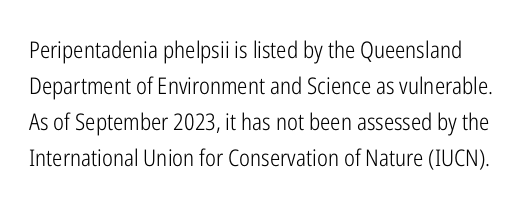
Q: Is the text bold? A: No.
Q: Is the text italic (slanted)? A: No, it is upright.
Q: Is the text underlined? A: No.
Q: Is the spacing between letters normal or unusually wide? A: Normal.
Q: Is the spacing between lines tight, normal or loose? A: Normal.
